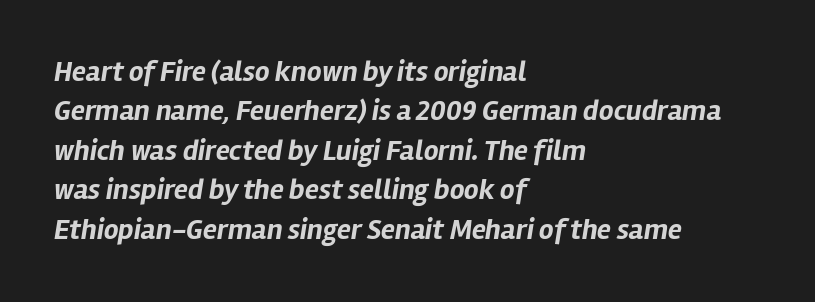
{"italic": "yes", "lean": "right", "slant_degrees": 12, "bold": "yes", "weight": "bold", "width": "normal", "stroke_contrast": "low", "x_height": "medium", "monospaced": "no", "underline": "no", "align": "left", "line_spacing": "normal", "line_spacing_ratio": 1.36, "letter_spacing": "normal", "letter_spacing_em": 0.0, "glyph_px": 29}
